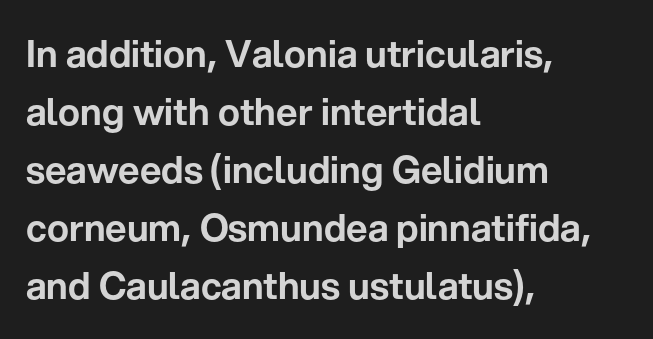
The image shows 37 px sans-serif type, upright; set left-aligned, normal line spacing (1.57x), normal letter spacing, not underlined; low stroke contrast and a medium x-height.
